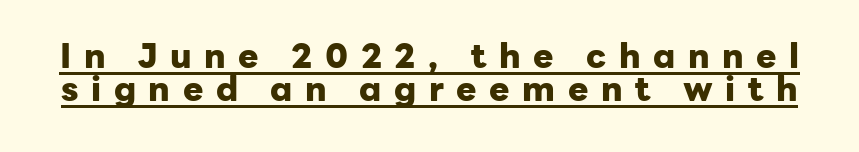
{"serif": "no", "italic": "no", "bold": "yes", "weight": "heavy", "width": "normal", "stroke_contrast": "low", "x_height": "medium", "monospaced": "no", "underline": "yes", "line_spacing": "tight", "line_spacing_ratio": 0.96, "letter_spacing": "wide", "letter_spacing_em": 0.37, "glyph_px": 34}
